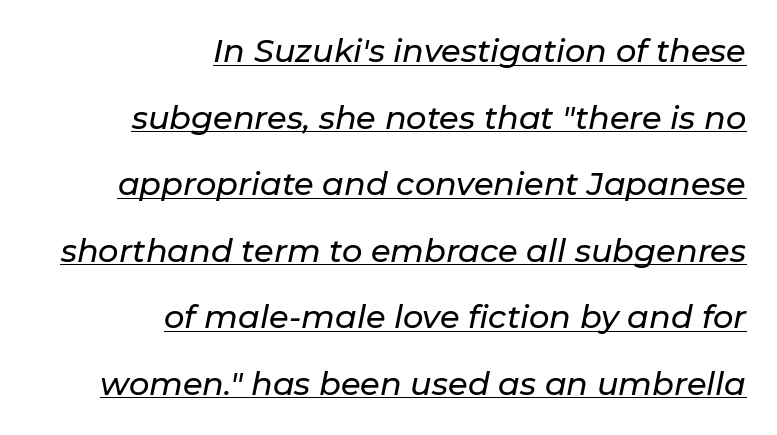
{"italic": "yes", "lean": "right", "slant_degrees": 11, "width": "normal", "stroke_contrast": "low", "x_height": "medium", "monospaced": "no", "underline": "yes", "align": "right", "line_spacing": "loose", "line_spacing_ratio": 2.08, "letter_spacing": "normal", "letter_spacing_em": 0.0, "glyph_px": 32}
